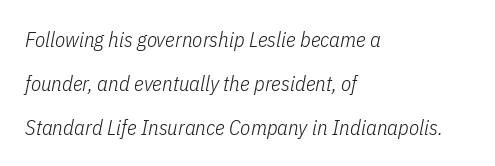
Nobody touched the tracking dial on this one. Summary of vertical rhythm: relaxed, with wide interline spacing. Nothing heavy about these letters — not bold at all. Alignment: flush left.
